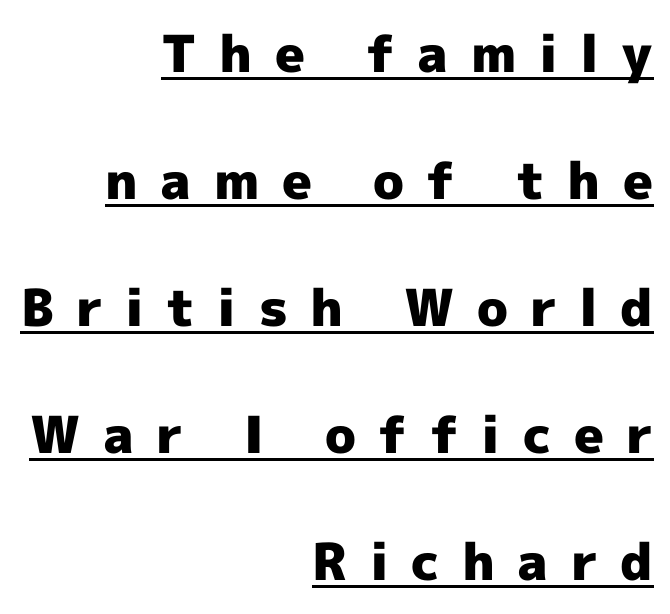
Horizontally, the lines are justified to the trailing edge only. Students, observe: this is what heavily led, spacious text looks like. Font category for this specimen: sans-serif. In terms of letterspacing, this is a distinctly airy, spread setting. Do the characters align in a grid? No, the font is proportional.
